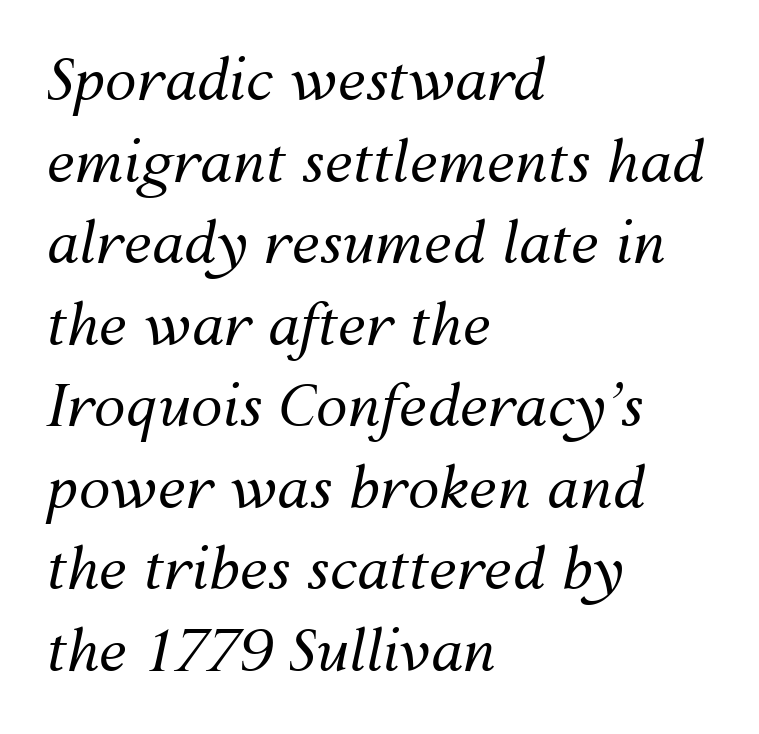
Q: Is the text bold? A: No.
Q: Is the text italic (slanted)? A: Yes, it leans right by about 12 degrees.
Q: Is the text underlined? A: No.
Q: How is the paragraph aligned? A: Left-aligned.
Q: Is the spacing between letters normal or unusually wide? A: Normal.
Q: Is the spacing between lines tight, normal or loose? A: Normal.
Q: Width (condensed, normal, or wide)? A: Normal.
Q: Stroke contrast? A: Medium.
Q: x-height? A: Medium.
Q: Monospaced? A: No.
